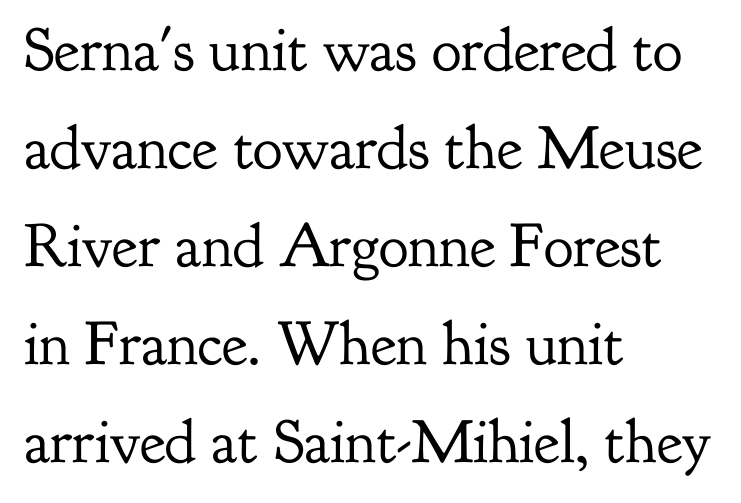
Is this a fixed-width face? No — the glyphs have proportional, varying widths. The string is rendered with underlining switched off. Is there much room between lines? A standard amount, neither cramped nor airy. This rendering leaves character spacing at its baseline value. No chunkiness to these letters — they're not bold. Is this a sans? No — the strokes have serifs.
